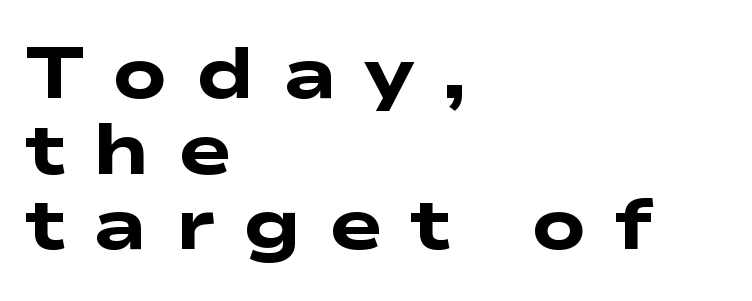
The image shows 72 px heavy, wide sans-serif type; set left-aligned, tight line spacing (1.05x), unusually wide letter spacing (+0.38 em), not underlined; low stroke contrast and a medium x-height.
